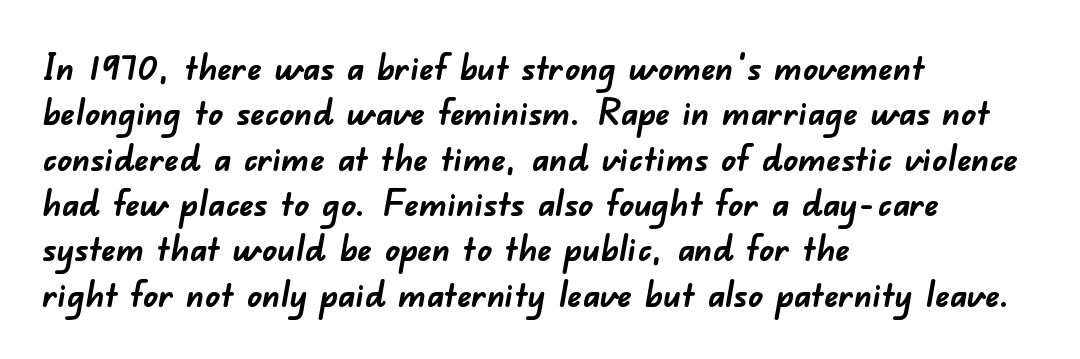
Q: Is the text bold? A: Yes.
Q: Is the typeface a serif or a sans-serif typeface? A: Sans-serif.
Q: Is the text underlined? A: No.
Q: How is the paragraph aligned? A: Left-aligned.
Q: Is the spacing between letters normal or unusually wide? A: Normal.
Q: Is the spacing between lines tight, normal or loose? A: Normal.
Q: Width (condensed, normal, or wide)? A: Normal.
Q: Stroke contrast? A: Low.
Q: x-height? A: Small.
Q: Monospaced? A: No.
